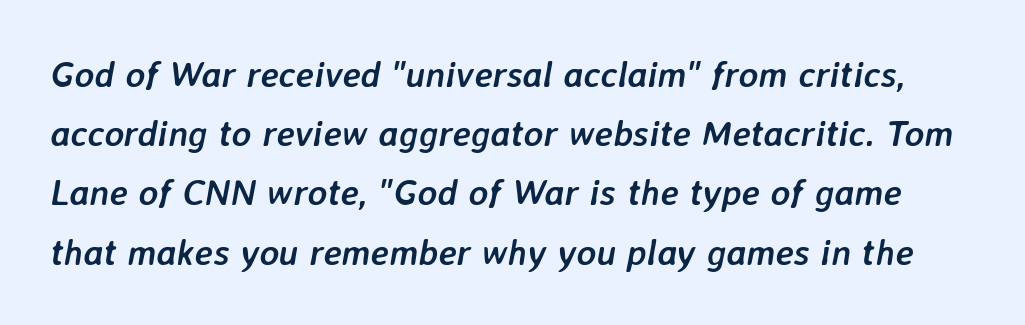
{"italic": "yes", "lean": "right", "slant_degrees": 7, "bold": "yes", "weight": "semibold", "width": "normal", "stroke_contrast": "low", "x_height": "medium", "monospaced": "no", "underline": "no", "line_spacing": "normal", "line_spacing_ratio": 1.6, "letter_spacing": "normal", "letter_spacing_em": 0.0, "glyph_px": 37}
